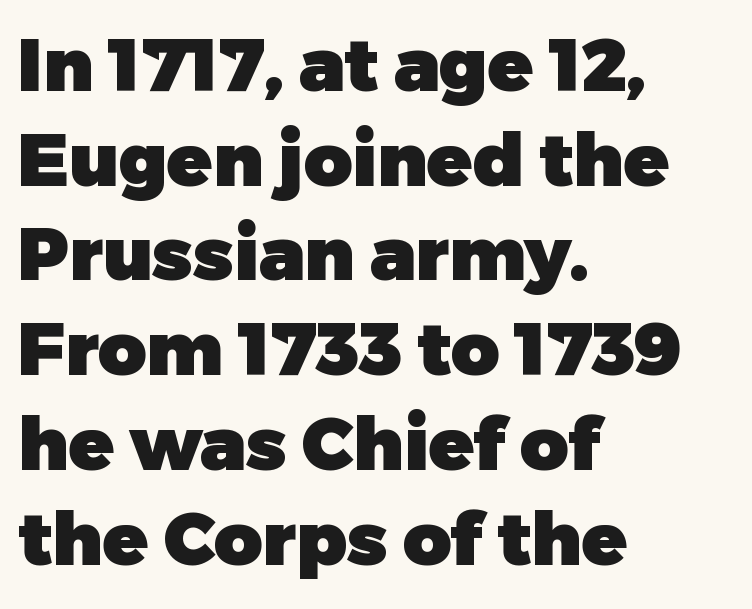
The line-height multiplier appears to be the usual default. Note the varied advance widths — an 'i' is clearly narrower than an 'm'. Descender tails drop into unmarked territory. Check where the strokes stop: nothing finishes them off — pure sans. The rendering anchors every line to the left-hand side.
